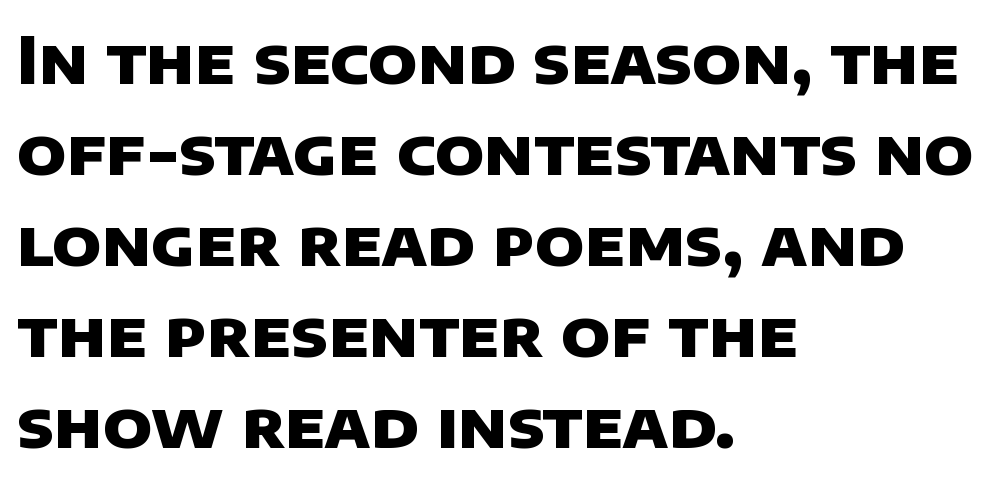
The image shows 65 px heavy sans-serif type; set left-aligned, normal line spacing (1.4x), normal letter spacing, not underlined; low stroke contrast and a large x-height.
